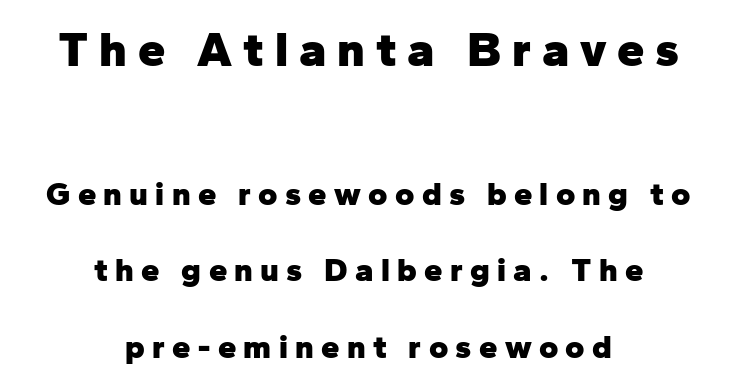
The image shows 49 px heavy sans-serif type, upright; set centered, loose line spacing (2.32x), unusually wide letter spacing (+0.22 em), not underlined; the first (top) block is 1.48x larger; low stroke contrast and a medium x-height.
